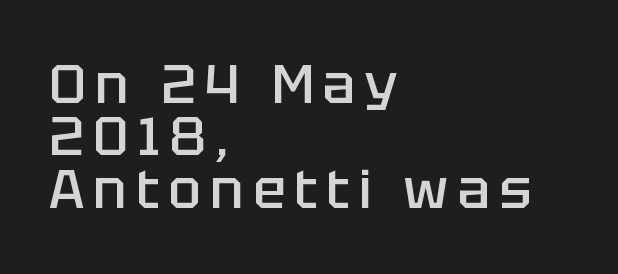
The image shows 54 px semibold sans-serif type, upright; set left-aligned, tight line spacing (0.97x), not underlined; low stroke contrast and a large x-height.
